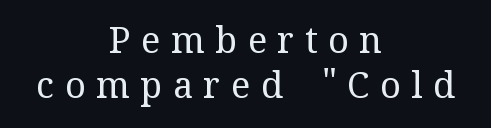
Q: Is the text bold? A: No.
Q: Is the text italic (slanted)? A: No, it is upright.
Q: Is the typeface a serif or a sans-serif typeface? A: Serif.
Q: Is the text underlined? A: No.
Q: How is the paragraph aligned? A: Centered.
Q: Is the spacing between letters normal or unusually wide? A: Unusually wide.
Q: Is the spacing between lines tight, normal or loose? A: Normal.
Q: Width (condensed, normal, or wide)? A: Normal.
Q: Stroke contrast? A: Medium.
Q: x-height? A: Medium.
Q: Monospaced? A: No.
